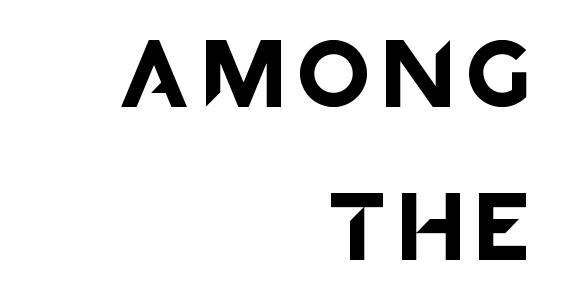
The image shows 70 px sans-serif type, upright; set right-aligned, loose line spacing (2.19x), unusually wide letter spacing (+0.26 em), not underlined; low stroke contrast and a large x-height.
